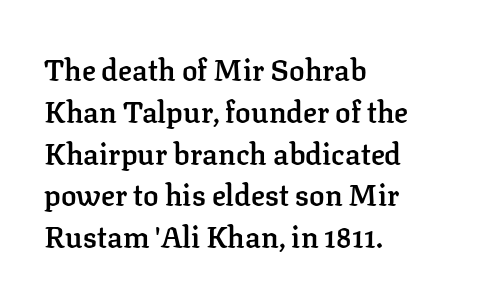
The image shows 29 px semibold serif type, upright; set left-aligned, normal line spacing (1.44x), normal letter spacing, not underlined; low stroke contrast and a medium x-height.
